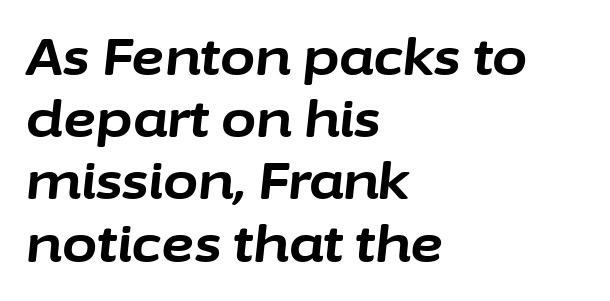
Q: Is the text bold? A: Yes.
Q: Is the text italic (slanted)? A: Yes, it leans right by about 6 degrees.
Q: Is the text underlined? A: No.
Q: How is the paragraph aligned? A: Left-aligned.
Q: Is the spacing between letters normal or unusually wide? A: Normal.
Q: Width (condensed, normal, or wide)? A: Normal.
Q: Stroke contrast? A: Low.
Q: x-height? A: Medium.
Q: Monospaced? A: No.
